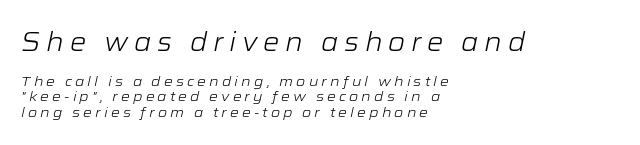
Observe the wide spacing: letters keep a clear distance from each other. Compared with ordinary roman type, these characters are visibly tilted. Decoration check: the copy has no underline. Is the type heavy? It reads as light-to-regular instead. Quick note: interline space is minimal. These two chunks differ in scale, with the top chunk taking the larger measure.
